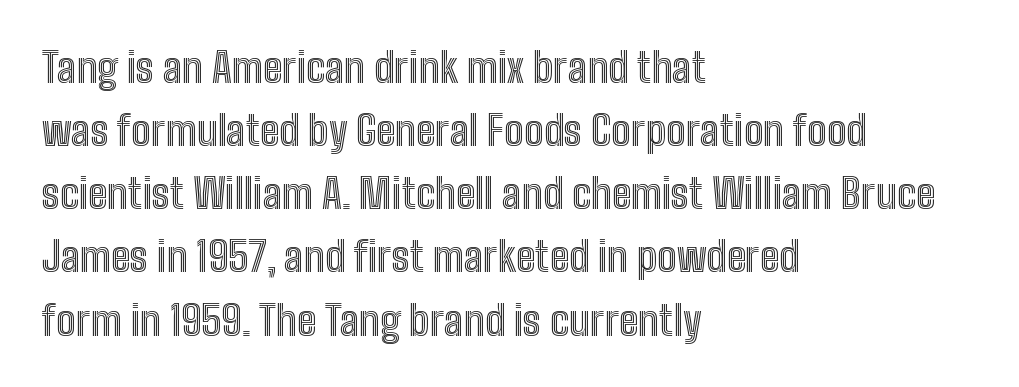
{"italic": "no", "width": "condensed", "x_height": "medium", "monospaced": "no", "underline": "no", "align": "left", "line_spacing": "normal", "line_spacing_ratio": 1.54, "letter_spacing": "normal", "letter_spacing_em": 0.0, "glyph_px": 41}
